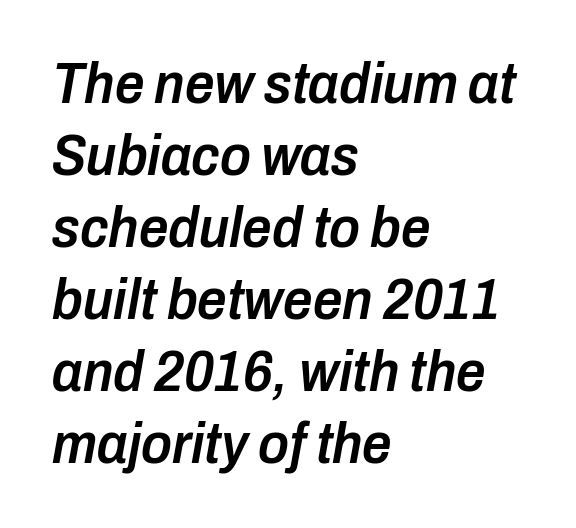
Quick note: underline off. The face used here has a pronounced slope to its letters. The face used here is a semibold: visibly heavier than regular, lighter than bold. Character widths vary here, with narrow letters taking less room than wide ones.
